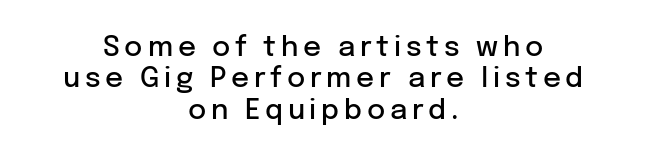
{"serif": "no", "italic": "no", "bold": "semi", "weight": "semibold", "width": "normal", "stroke_contrast": "low", "x_height": "medium", "monospaced": "no", "underline": "no", "align": "center", "line_spacing": "tight", "line_spacing_ratio": 1.12, "glyph_px": 28}
